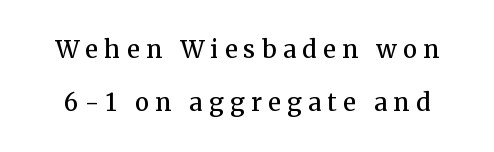
The image shows 24 px text type, upright; set loose line spacing (2.2x), unusually wide letter spacing (+0.27 em), not underlined.
